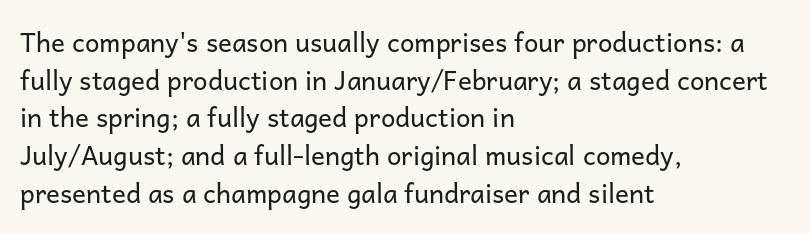
Q: Is the text bold? A: No.
Q: Is the text italic (slanted)? A: No, it is upright.
Q: Is the text underlined? A: No.
Q: How is the paragraph aligned? A: Left-aligned.
Q: Is the spacing between letters normal or unusually wide? A: Normal.
Q: Is the spacing between lines tight, normal or loose? A: Normal.
